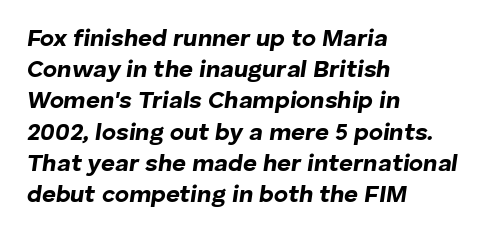
The image shows 24 px bold type, italic (leaning right); set left-aligned, normal line spacing (1.3x), normal letter spacing, not underlined.
